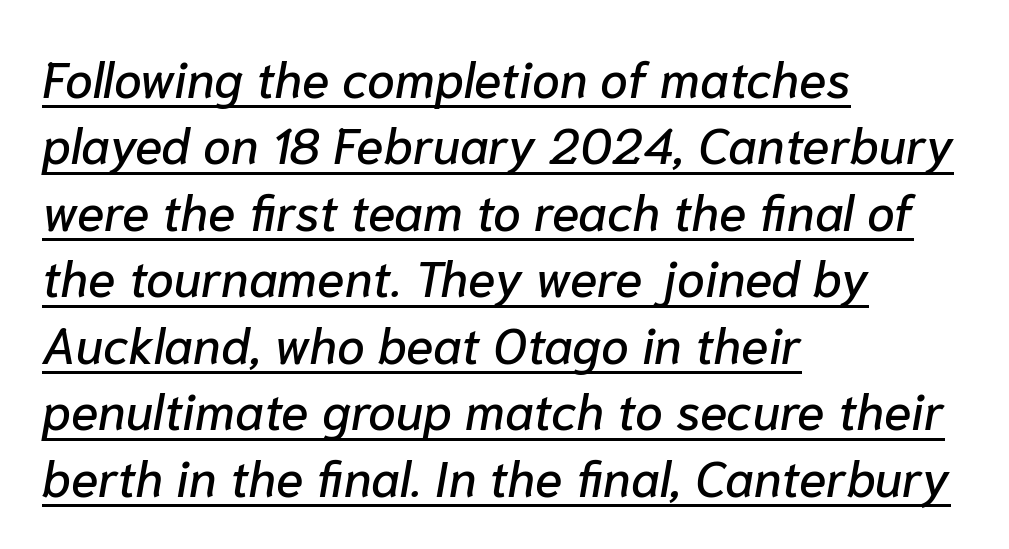
{"italic": "yes", "lean": "right", "slant_degrees": 10, "width": "normal", "stroke_contrast": "low", "x_height": "medium", "monospaced": "no", "underline": "yes", "align": "left", "line_spacing": "normal", "line_spacing_ratio": 1.33, "letter_spacing": "normal", "letter_spacing_em": 0.0, "glyph_px": 50}
